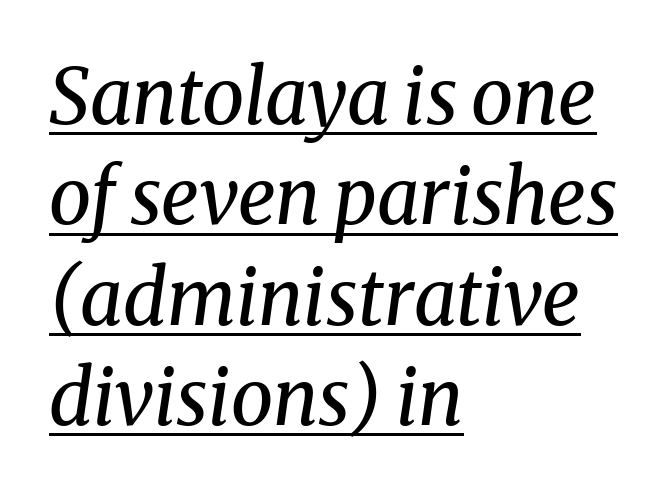
{"serif": "yes", "italic": "yes", "lean": "right", "slant_degrees": 8, "bold": "no", "weight": "regular", "width": "normal", "stroke_contrast": "medium", "x_height": "medium", "monospaced": "no", "underline": "yes", "align": "left", "line_spacing": "normal", "line_spacing_ratio": 1.32, "letter_spacing": "normal", "letter_spacing_em": 0.0, "glyph_px": 76}
